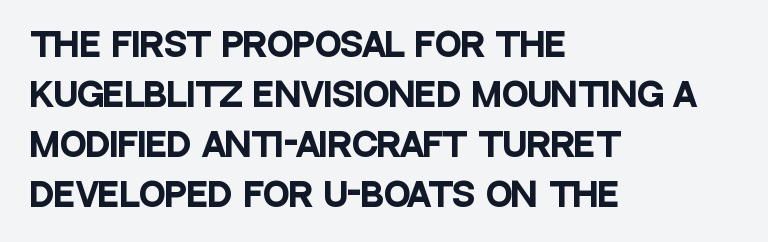
The image shows 32 px heavy, condensed sans-serif type, upright; set left-aligned, normal line spacing (1.56x), normal letter spacing, not underlined; low stroke contrast and a large x-height.
